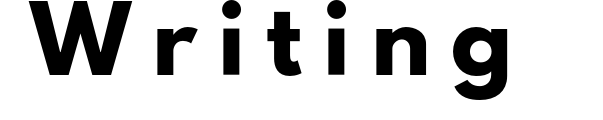
{"serif": "no", "italic": "no", "width": "normal", "stroke_contrast": "low", "x_height": "small", "monospaced": "no", "underline": "no", "letter_spacing": "wide", "letter_spacing_em": 0.35, "glyph_px": 60}
